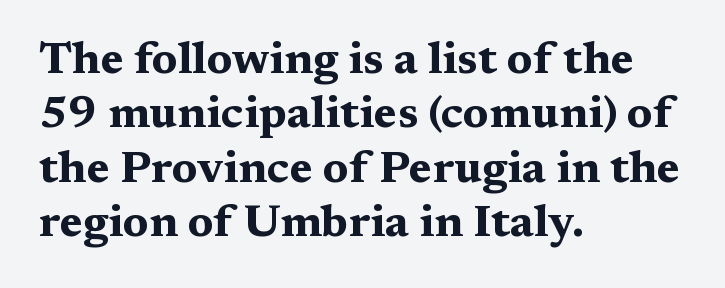
{"serif": "yes", "italic": "no", "bold": "yes", "weight": "bold", "width": "wide", "stroke_contrast": "medium", "x_height": "medium", "monospaced": "no", "underline": "no", "align": "left", "line_spacing_ratio": 1.21, "letter_spacing": "normal", "letter_spacing_em": 0.0, "glyph_px": 45}
